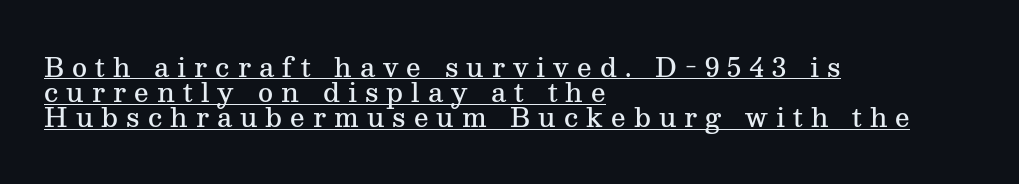
The image shows 26 px text type, upright; set left-aligned, tight line spacing (0.97x), unusually wide letter spacing (+0.31 em), underlined.
